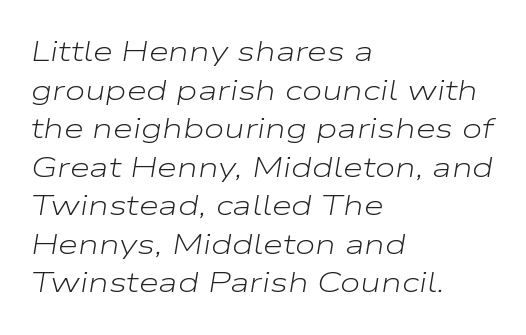
The strip under each line holds only bare page. The line texture is even and compact thanks to regular tracking. Horizontally, the lines are justified to the leading edge only. Italic? Definitely — the glyphs are oblique. The passage shown stacks its lines at a standard gap.
